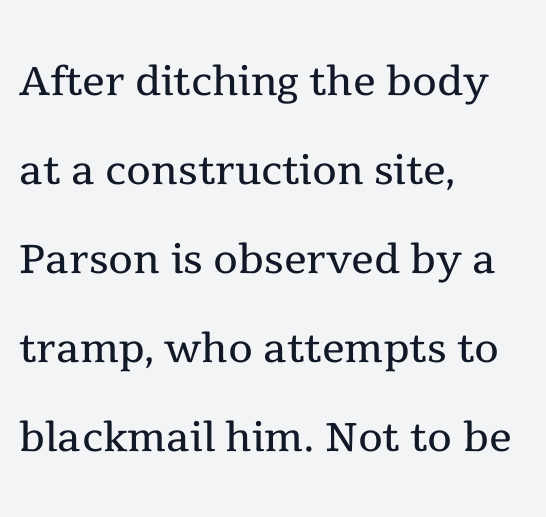
The tracking reads as untouched default to a designer's eye. The paragraph has a hard left edge and a soft right edge. Vertically, the passage feels balanced, rows spaced as you'd expect. The font family rendered here belongs to the serif group. The specimen omits any rule beneath the text block's lines.
